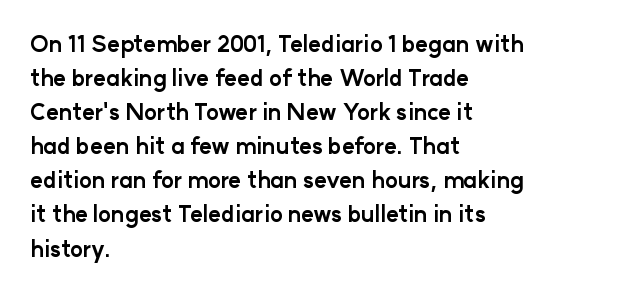
Q: Is the text bold? A: Yes.
Q: Is the text italic (slanted)? A: No, it is upright.
Q: Is the text underlined? A: No.
Q: How is the paragraph aligned? A: Left-aligned.
Q: Is the spacing between letters normal or unusually wide? A: Normal.
Q: Is the spacing between lines tight, normal or loose? A: Normal.
